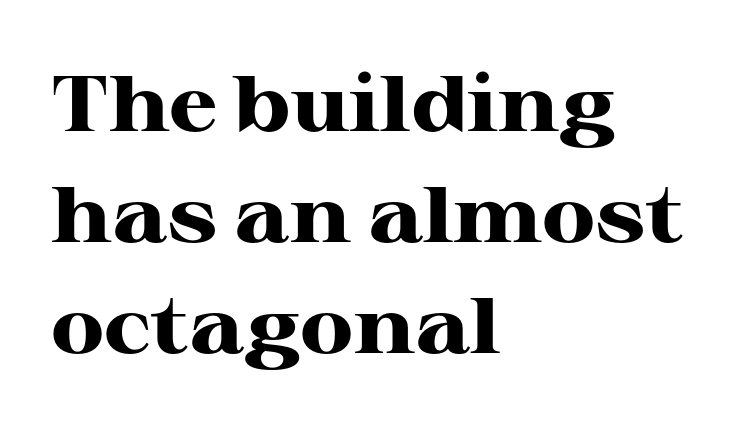
{"serif": "yes", "italic": "no", "bold": "yes", "weight": "heavy", "width": "wide", "stroke_contrast": "high", "x_height": "medium", "monospaced": "no", "underline": "no", "align": "left", "line_spacing": "normal", "line_spacing_ratio": 1.42, "letter_spacing": "normal", "letter_spacing_em": 0.0, "glyph_px": 78}
